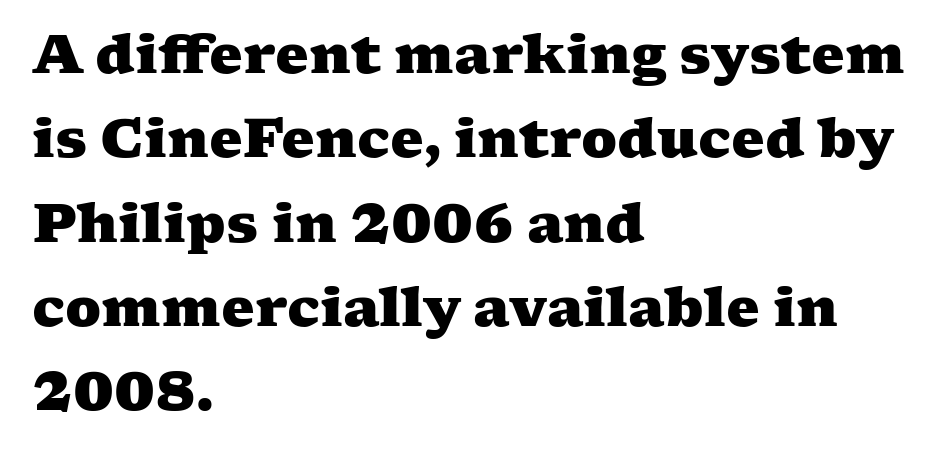
{"serif": "yes", "bold": "yes", "weight": "heavy", "width": "wide", "stroke_contrast": "medium", "x_height": "medium", "monospaced": "no", "underline": "no", "align": "left", "line_spacing": "normal", "line_spacing_ratio": 1.59, "letter_spacing": "normal", "letter_spacing_em": 0.0, "glyph_px": 53}
